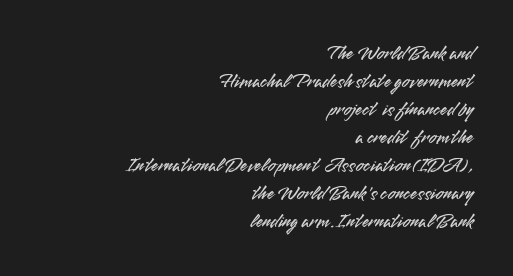
The image shows 20 px text type; set right-aligned, normal line spacing (1.4x), normal letter spacing, not underlined.
